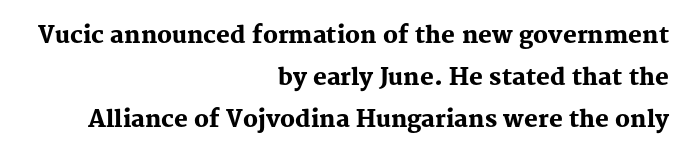
{"italic": "no", "bold": "yes", "underline": "no", "align": "right", "line_spacing_ratio": 1.82, "letter_spacing": "normal", "letter_spacing_em": 0.0, "glyph_px": 23}
